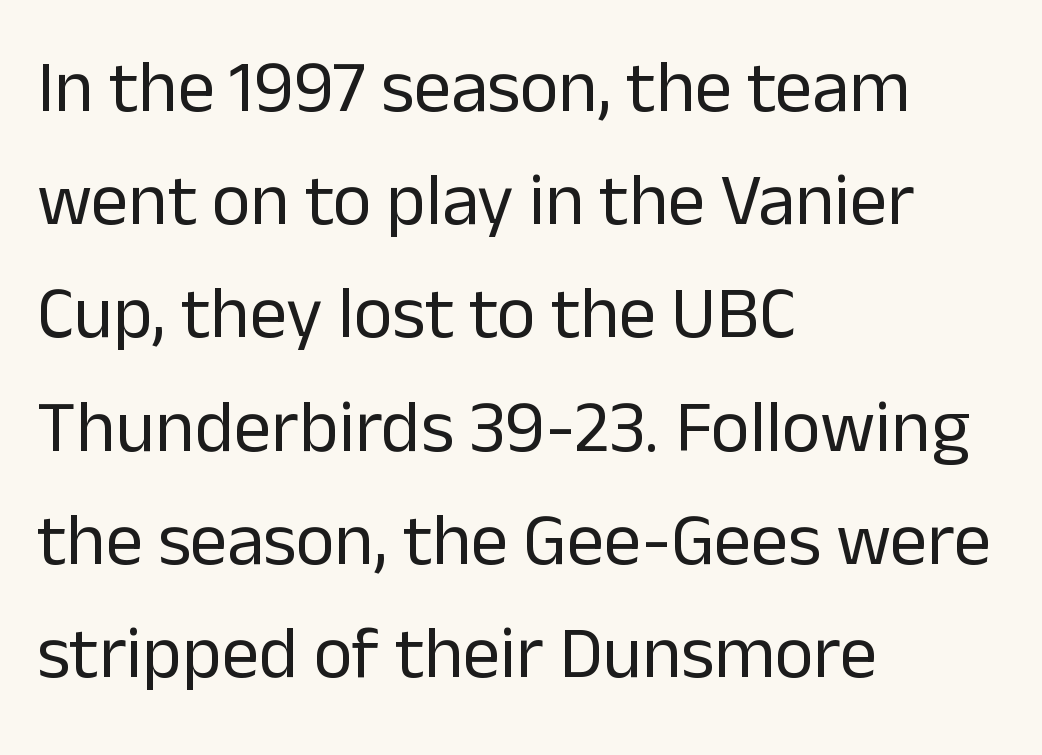
{"serif": "no", "italic": "no", "bold": "no", "weight": "regular", "width": "normal", "stroke_contrast": "low", "x_height": "medium", "monospaced": "no", "underline": "no", "align": "left", "line_spacing": "normal", "line_spacing_ratio": 1.53, "letter_spacing": "normal", "letter_spacing_em": 0.0, "glyph_px": 74}
